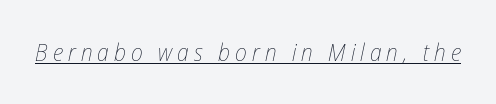
These glyphs show unthickened strokes, regular width or finer. The rendered words wear a rule along their underside. Notice how the stems are inclined rather than vertical — that's the hallmark of italics. Substantial extra tracking has been applied to these lines.
